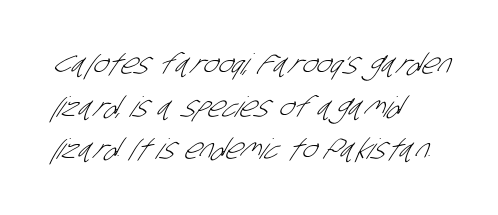
The rendering shows plain stroke endings on the letterforms — a sans-serif design. The glyphs are unaccompanied by any horizontal stroke below them. Proportional: the letters do not fall into vertical columns. This sample is left-justified, so line endings fall wherever the words run out. Weight: regular or lighter. Evenly set lines give the paragraph a standard silhouette.
